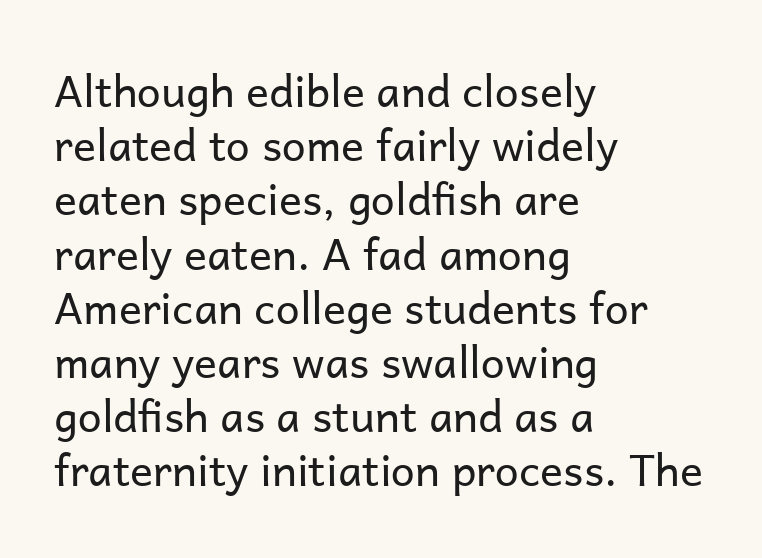
Q: Is the text bold? A: No.
Q: Is the text italic (slanted)? A: No, it is upright.
Q: Is the typeface a serif or a sans-serif typeface? A: Sans-serif.
Q: Is the text underlined? A: No.
Q: How is the paragraph aligned? A: Left-aligned.
Q: Is the spacing between letters normal or unusually wide? A: Normal.
Q: Is the spacing between lines tight, normal or loose? A: Normal.
Q: Width (condensed, normal, or wide)? A: Normal.
Q: Stroke contrast? A: Low.
Q: x-height? A: Medium.
Q: Monospaced? A: No.
